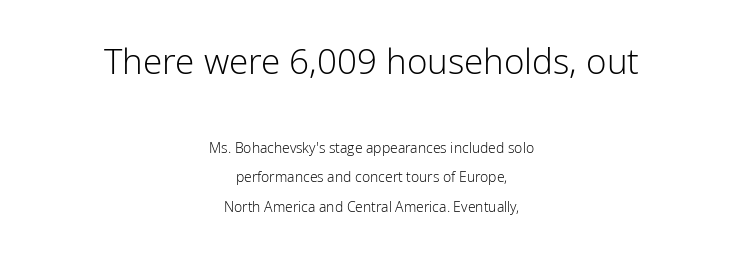
The image shows 35 px light sans-serif type, upright; set centered, loose line spacing (2.11x), normal letter spacing, not underlined; the first (top) block is 2.5x larger; low stroke contrast and a medium x-height.
